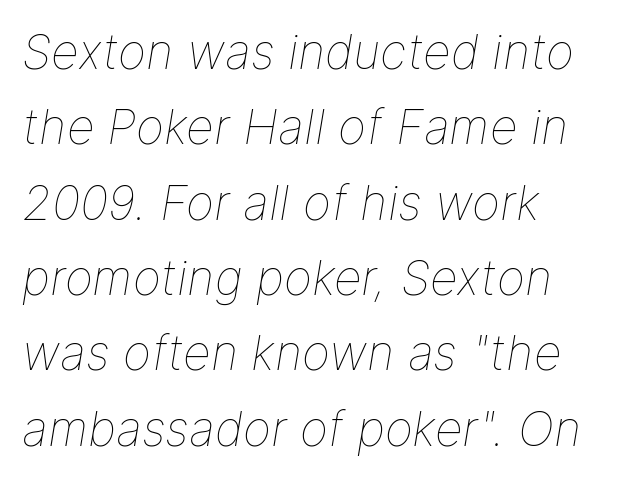
Compared with a typical body face, this is equally light or lighter still. Left-aligned paragraph, ragged on the right. Think of a printed novel: that variable character pitch is what you see here. Compared with typical paragraphs, the rows here are spaced about the same.
